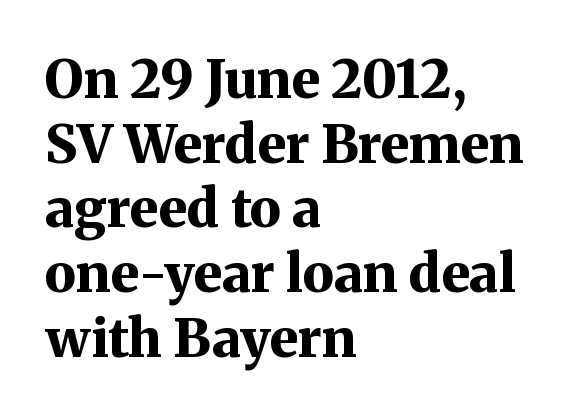
The area under the type is left untouched. What stands out about the letter spacing? Nothing — it is the standard amount. Look at the bottom of the vertical strokes: they flare into serifs here. The text block is weighted toward the left margin, trailing off unevenly rightward.
